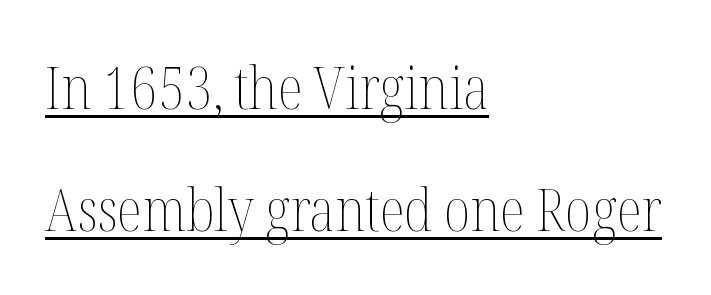
Q: Is the text bold? A: No.
Q: Is the text italic (slanted)? A: No, it is upright.
Q: Is the text underlined? A: Yes.
Q: How is the paragraph aligned? A: Left-aligned.
Q: Is the spacing between letters normal or unusually wide? A: Normal.
Q: Is the spacing between lines tight, normal or loose? A: Loose.
Q: Width (condensed, normal, or wide)? A: Condensed.
Q: Stroke contrast? A: Medium.
Q: x-height? A: Medium.
Q: Monospaced? A: No.
